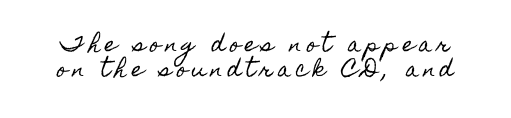
What stands out about the letter spacing? Its width — letters are far apart. The space directly below the letters is spotless.
